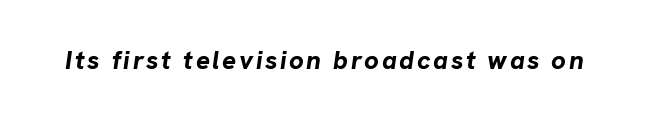
{"italic": "yes", "lean": "right", "slant_degrees": 8, "bold": "yes", "underline": "no", "glyph_px": 26}
